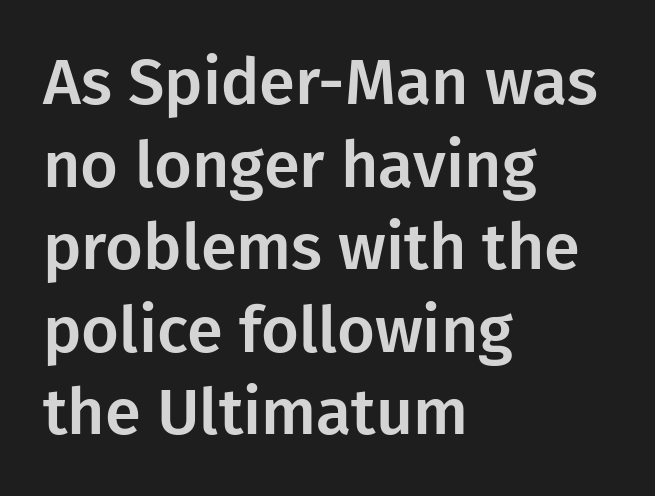
{"serif": "no", "italic": "no", "width": "normal", "stroke_contrast": "low", "x_height": "medium", "monospaced": "no", "underline": "no", "align": "left", "line_spacing": "normal", "line_spacing_ratio": 1.27, "letter_spacing": "normal", "letter_spacing_em": 0.0, "glyph_px": 65}
